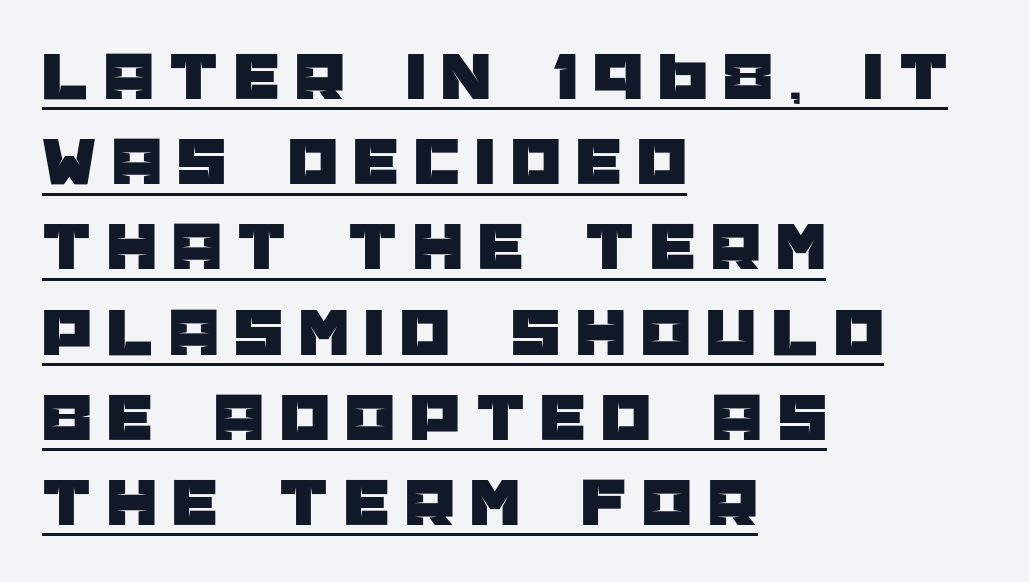
The image shows 71 px sans-serif type, upright; set left-aligned, line spacing 1.2x, unusually wide letter spacing (+0.22 em), underlined; low stroke contrast and a large x-height.
